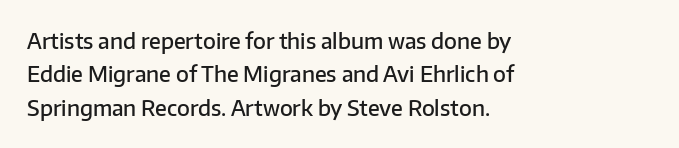
The image shows 21 px text type, upright; set left-aligned, normal line spacing (1.59x), normal letter spacing, not underlined.
